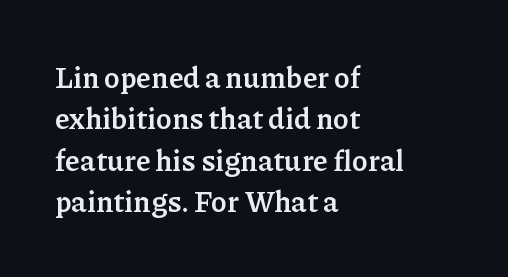
Q: Is the text bold? A: Yes.
Q: Is the text italic (slanted)? A: No, it is upright.
Q: Is the typeface a serif or a sans-serif typeface? A: Serif.
Q: Is the text underlined? A: No.
Q: How is the paragraph aligned? A: Left-aligned.
Q: Is the spacing between letters normal or unusually wide? A: Normal.
Q: Is the spacing between lines tight, normal or loose? A: Normal.
Q: Width (condensed, normal, or wide)? A: Normal.
Q: Stroke contrast? A: Low.
Q: x-height? A: Medium.
Q: Monospaced? A: No.
